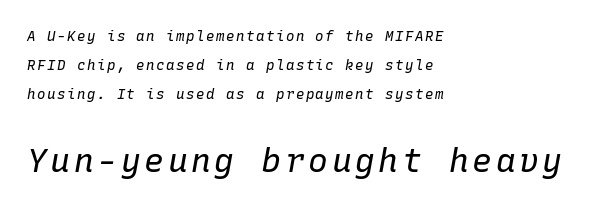
This sample has the even, mechanical cadence of fixed-width lettering. The face looks like a standard text weight, possibly lighter. If you drew a ruler down the left edge, every line would touch it. The lines are spread far apart with generous leading. Does the lettering tilt? It does — this is italic. The letters in the lower block stand taller than those in the block above.
